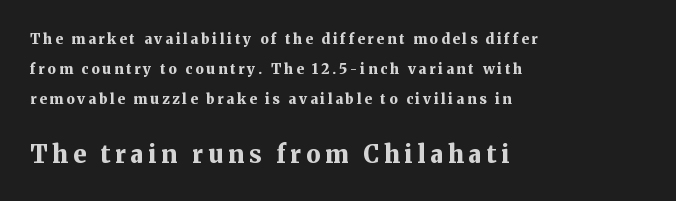
This sample uses an upright cut, with every glyph sitting square on the baseline. Which of the two is more prominent by size? The second, at the bottom. Descender tails drop into unmarked territory. Where is the straight margin? On the left. Regarding leading, the lines here are spaced well apart. The font is running at its bold setting.
